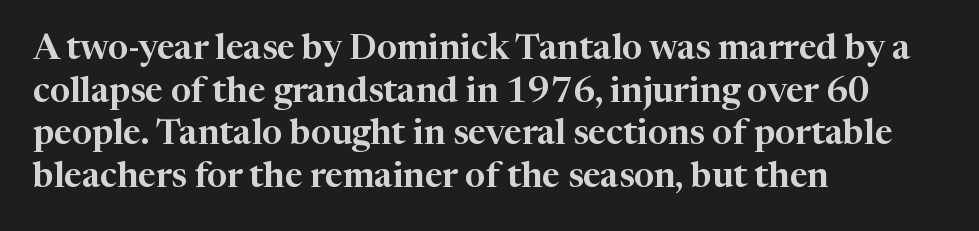
Q: Is the text italic (slanted)? A: No, it is upright.
Q: Is the typeface a serif or a sans-serif typeface? A: Serif.
Q: Is the text underlined? A: No.
Q: How is the paragraph aligned? A: Left-aligned.
Q: Is the spacing between letters normal or unusually wide? A: Normal.
Q: Width (condensed, normal, or wide)? A: Normal.
Q: Stroke contrast? A: High.
Q: x-height? A: Medium.
Q: Monospaced? A: No.
